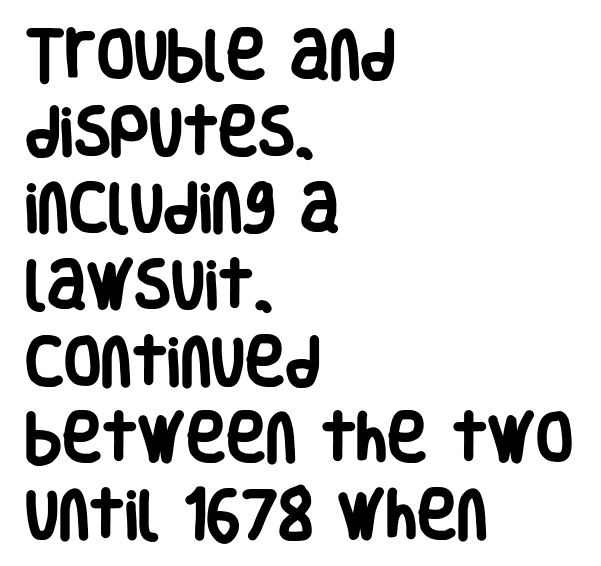
Is there any slant? The stems are plumb. The setting favours the left margin, as ordinary paragraphs usually do. Rule under the text: the space is simply empty. One glance says typical: line gaps are just what's usual. The letters are bold, with thick, heavy strokes. The passage shown has conventional tracking throughout.
